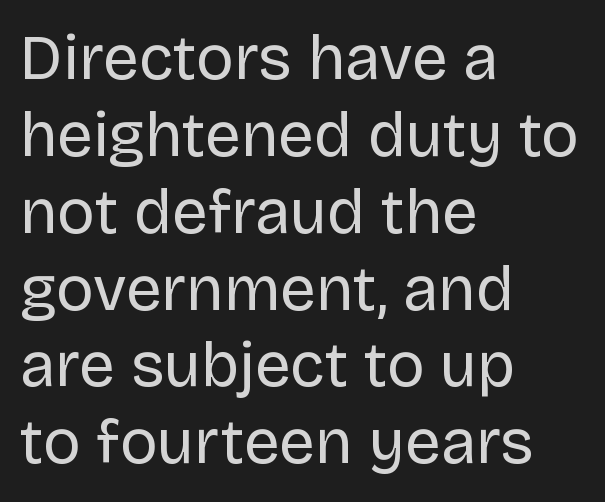
{"serif": "no", "italic": "no", "bold": "no", "weight": "regular", "width": "normal", "stroke_contrast": "low", "x_height": "large", "monospaced": "no", "underline": "no", "align": "left", "line_spacing_ratio": 1.22, "letter_spacing": "normal", "letter_spacing_em": 0.0, "glyph_px": 63}
